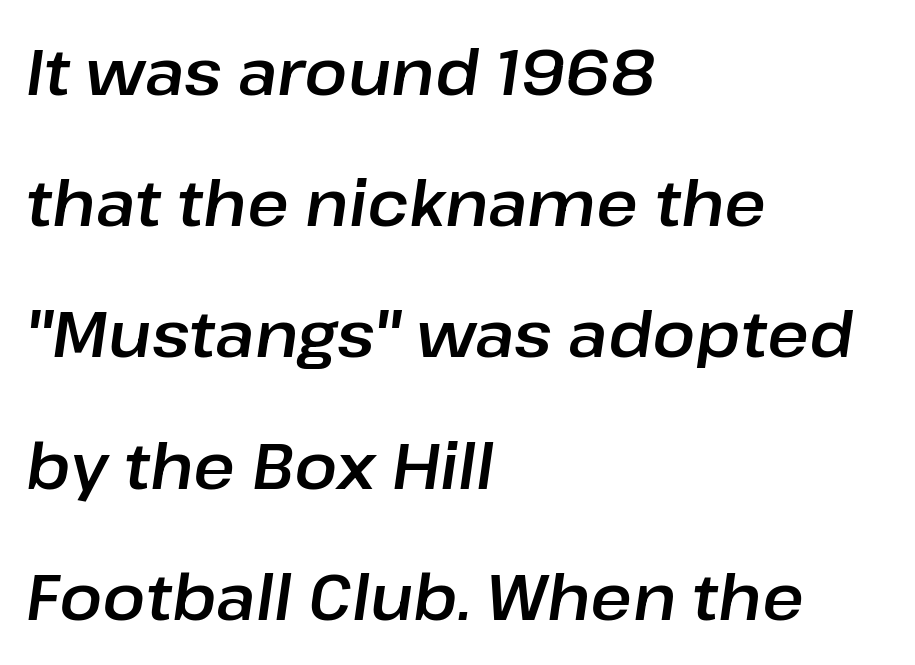
The rendering anchors every line to the left-hand side. Here the designer chose a conventional face with non-uniform glyph widths. Every character sits at an angle, as italics do. The specimen omits any rule beneath the text block's lines. Compared with typical body copy, the letter spacing here is the same.
